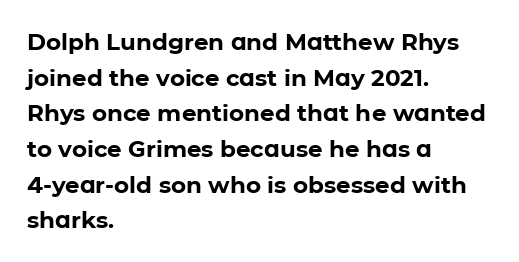
Is the block centered? No — it sits flush against the left margin. A full-strength bold gives these letters their thick strokes. The zone under the glyphs is completely vacant. This sample uses an upright cut, with every glyph sitting square on the baseline. The passage shown has conventional tracking throughout. The line-height multiplier appears to be the usual default.
